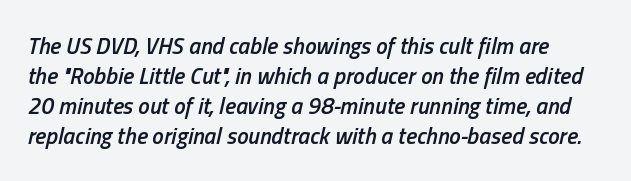
The image shows 23 px text type, italic (leaning right); set normal line spacing (1.31x), normal letter spacing, not underlined.
